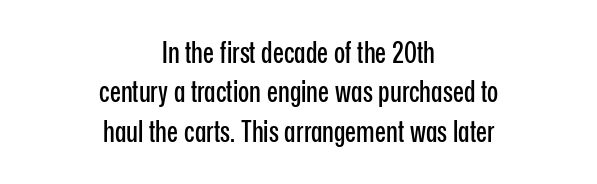
The image shows 29 px condensed sans-serif type, upright; set centered, normal line spacing (1.36x), normal letter spacing, not underlined; low stroke contrast and a medium x-height.
